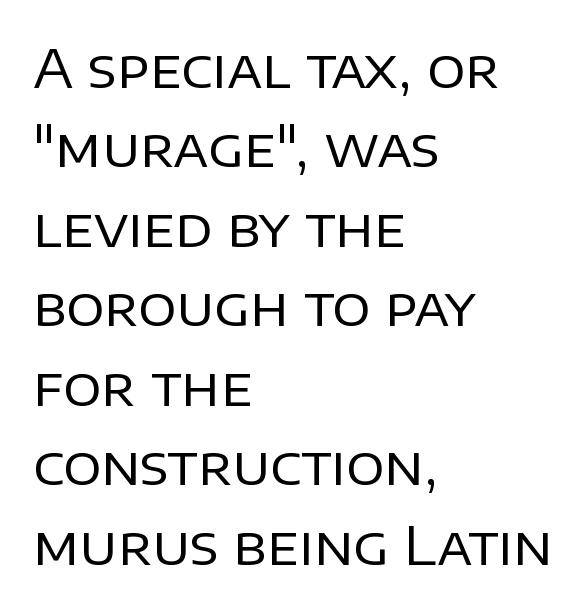
{"serif": "no", "italic": "no", "bold": "no", "weight": "regular", "width": "normal", "stroke_contrast": "low", "x_height": "large", "monospaced": "no", "underline": "no", "align": "left", "line_spacing": "normal", "line_spacing_ratio": 1.5, "letter_spacing": "normal", "letter_spacing_em": 0.0, "glyph_px": 53}
